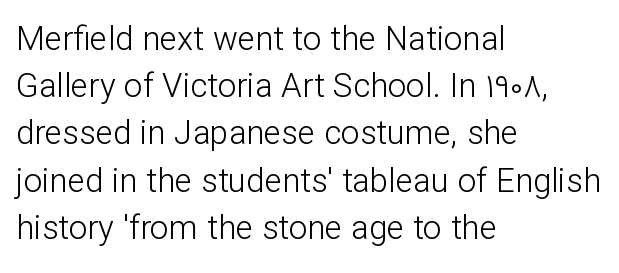
Q: Is the text bold? A: No.
Q: Is the text italic (slanted)? A: No, it is upright.
Q: Is the typeface a serif or a sans-serif typeface? A: Sans-serif.
Q: Is the text underlined? A: No.
Q: How is the paragraph aligned? A: Left-aligned.
Q: Is the spacing between letters normal or unusually wide? A: Normal.
Q: Is the spacing between lines tight, normal or loose? A: Normal.
Q: Width (condensed, normal, or wide)? A: Normal.
Q: Stroke contrast? A: Low.
Q: x-height? A: Medium.
Q: Monospaced? A: No.
